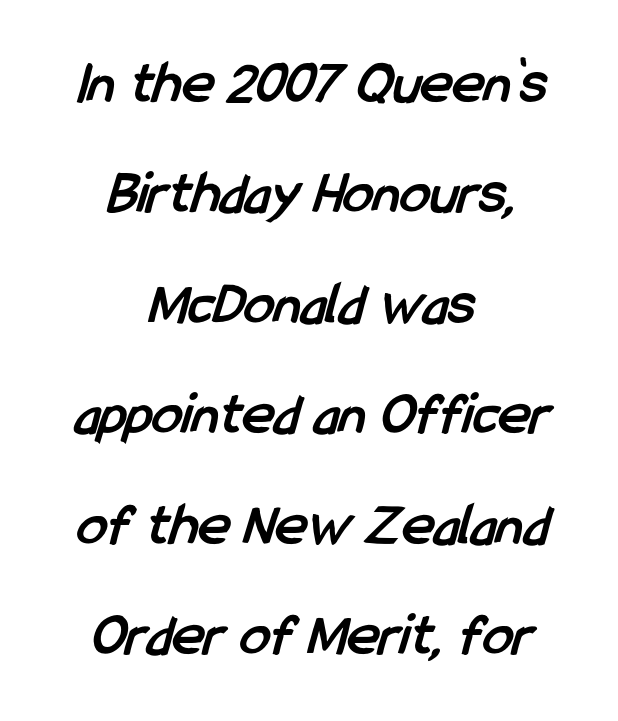
{"serif": "no", "bold": "yes", "weight": "semibold", "width": "condensed", "stroke_contrast": "low", "x_height": "medium", "monospaced": "no", "underline": "no", "align": "center", "line_spacing_ratio": 1.81, "letter_spacing": "normal", "letter_spacing_em": 0.0, "glyph_px": 61}
